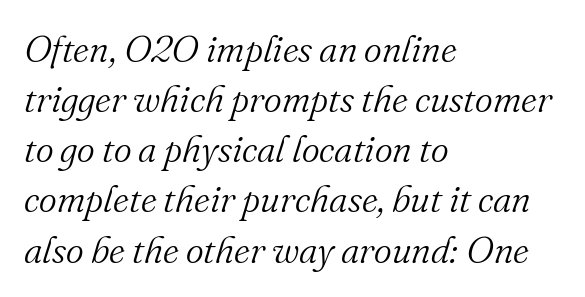
{"serif": "yes", "italic": "yes", "lean": "right", "slant_degrees": 16, "bold": "no", "weight": "light", "width": "normal", "stroke_contrast": "medium", "x_height": "small", "monospaced": "no", "underline": "no", "align": "left", "line_spacing": "normal", "line_spacing_ratio": 1.32, "letter_spacing": "normal", "letter_spacing_em": 0.0, "glyph_px": 38}
